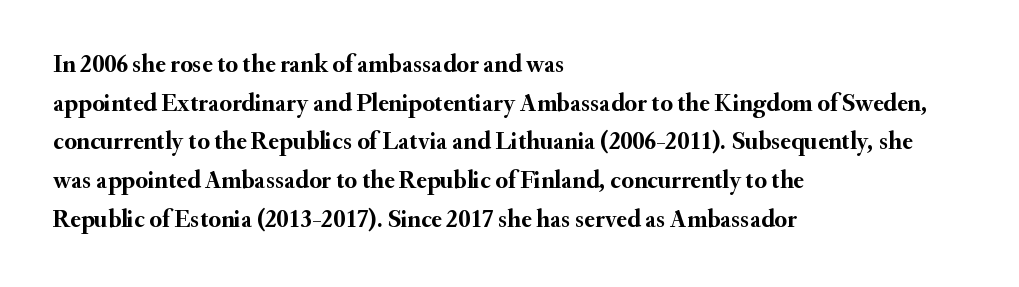
{"italic": "no", "bold": "yes", "underline": "no", "align": "left", "line_spacing": "normal", "line_spacing_ratio": 1.55, "letter_spacing": "normal", "letter_spacing_em": 0.0, "glyph_px": 25}
